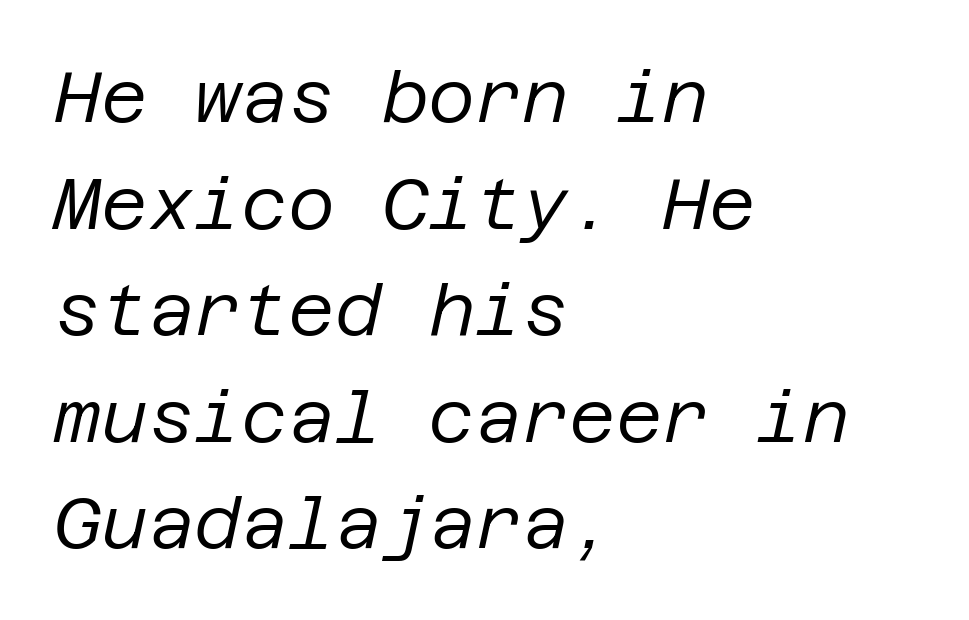
Q: Is the text bold? A: No.
Q: Is the text italic (slanted)? A: Yes, it leans right by about 12 degrees.
Q: Is the text underlined? A: No.
Q: How is the paragraph aligned? A: Left-aligned.
Q: Is the spacing between letters normal or unusually wide? A: Normal.
Q: Is the spacing between lines tight, normal or loose? A: Normal.
Q: Width (condensed, normal, or wide)? A: Normal.
Q: Stroke contrast? A: Low.
Q: x-height? A: Large.
